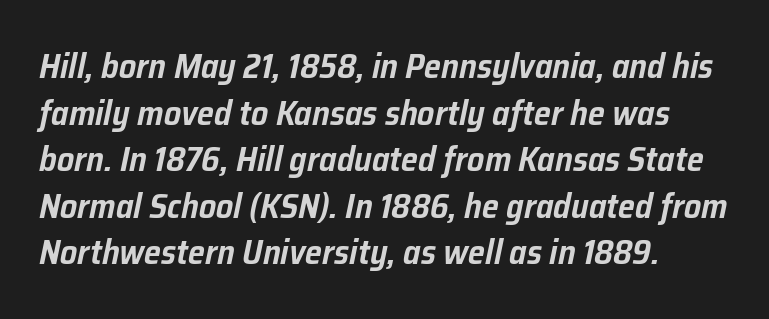
Q: Is the text italic (slanted)? A: Yes, it leans right by about 12 degrees.
Q: Is the text underlined? A: No.
Q: How is the paragraph aligned? A: Left-aligned.
Q: Is the spacing between letters normal or unusually wide? A: Normal.
Q: Is the spacing between lines tight, normal or loose? A: Normal.
Q: Width (condensed, normal, or wide)? A: Normal.
Q: Stroke contrast? A: Low.
Q: x-height? A: Medium.
Q: Monospaced? A: No.
